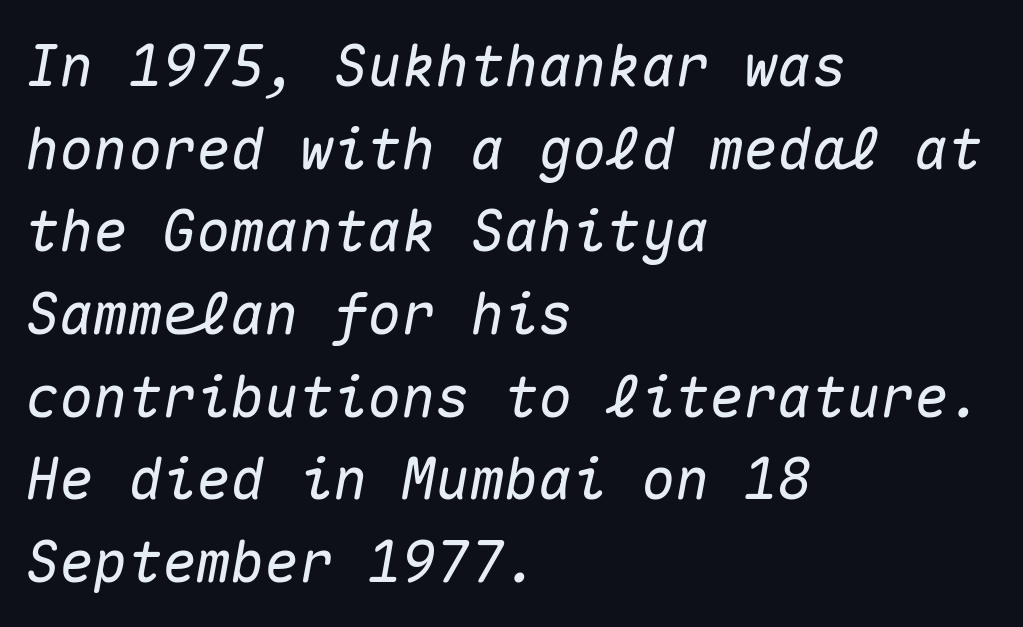
No extra tracking has been applied to these lines. These lines are rendered in a fixed-pitch font. The space beneath each line is pristine and unruled. Designer's note — italics engaged.
